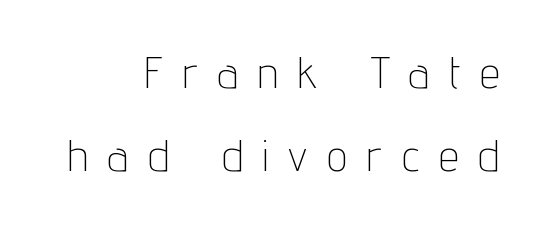
Q: Is the text bold? A: No.
Q: Is the text italic (slanted)? A: No, it is upright.
Q: Is the typeface a serif or a sans-serif typeface? A: Sans-serif.
Q: Is the text underlined? A: No.
Q: How is the paragraph aligned? A: Right-aligned.
Q: Is the spacing between letters normal or unusually wide? A: Unusually wide.
Q: Width (condensed, normal, or wide)? A: Condensed.
Q: Stroke contrast? A: Low.
Q: x-height? A: Medium.
Q: Monospaced? A: No.
